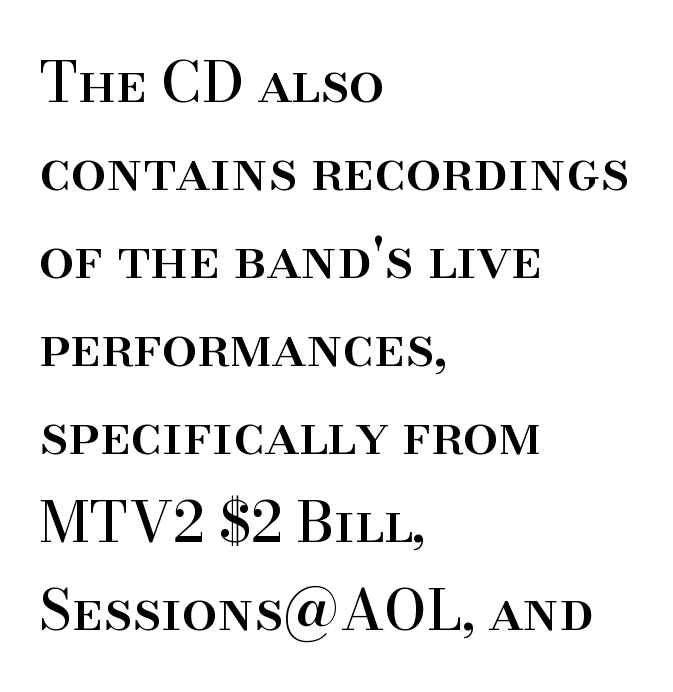
{"serif": "yes", "italic": "no", "width": "normal", "stroke_contrast": "high", "x_height": "small", "monospaced": "no", "underline": "no", "align": "left", "line_spacing": "normal", "line_spacing_ratio": 1.57, "letter_spacing": "normal", "letter_spacing_em": 0.0, "glyph_px": 56}
